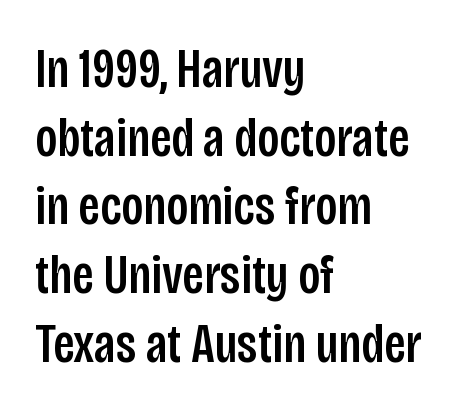
Q: Is the text italic (slanted)? A: No, it is upright.
Q: Is the typeface a serif or a sans-serif typeface? A: Sans-serif.
Q: Is the text underlined? A: No.
Q: How is the paragraph aligned? A: Left-aligned.
Q: Is the spacing between letters normal or unusually wide? A: Normal.
Q: Is the spacing between lines tight, normal or loose? A: Normal.
Q: Width (condensed, normal, or wide)? A: Condensed.
Q: Stroke contrast? A: Low.
Q: x-height? A: Large.
Q: Monospaced? A: No.
